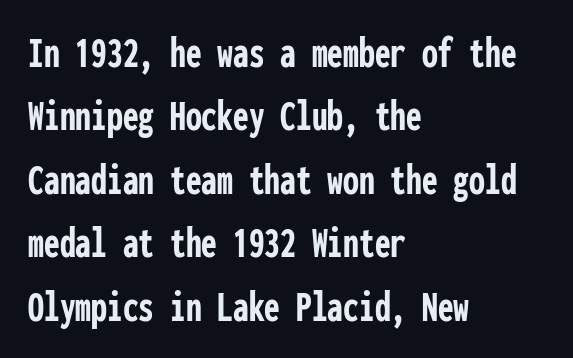
{"serif": "no", "italic": "no", "bold": "yes", "weight": "semibold", "width": "condensed", "stroke_contrast": "low", "x_height": "medium", "monospaced": "yes", "underline": "no", "align": "left", "line_spacing": "normal", "line_spacing_ratio": 1.41, "letter_spacing": "normal", "letter_spacing_em": 0.0, "glyph_px": 45}
